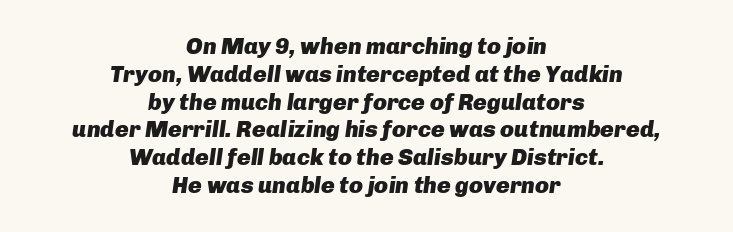
The gap between lines stays unmarked. Bold? Absolutely — the strokes are thick and heavy. These lines were composed using italics. The lines in this sample share a center point and differ in where they start and stop. Words appear dense and cohesive because spacing is normal.
